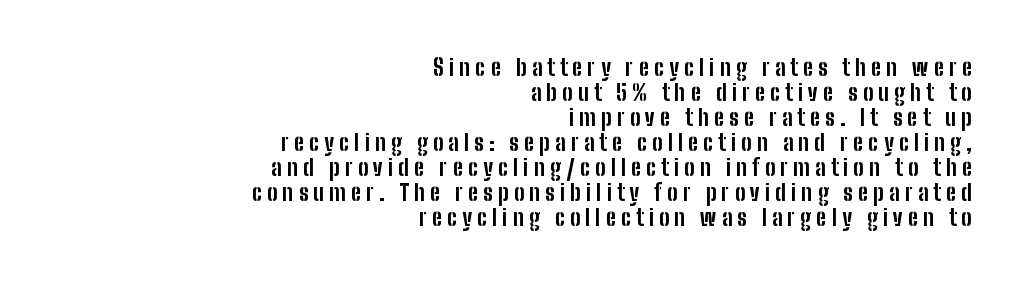
The image shows 22 px bold type, upright; set right-aligned, tight line spacing (1.14x), unusually wide letter spacing (+0.23 em), not underlined.
